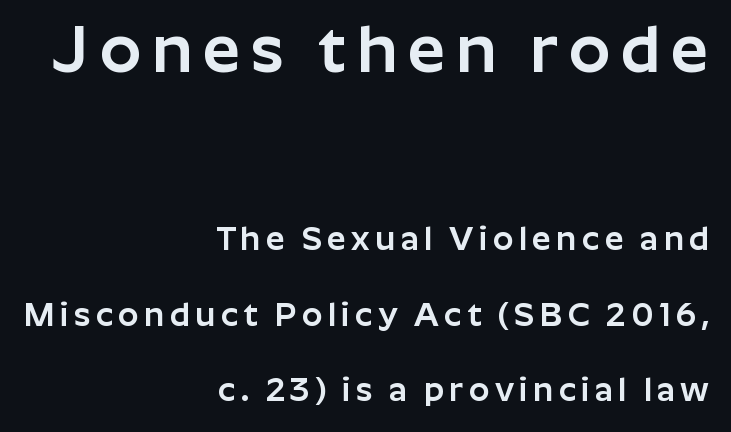
Q: Is the text italic (slanted)? A: No, it is upright.
Q: Is the typeface a serif or a sans-serif typeface? A: Sans-serif.
Q: Is the text underlined? A: No.
Q: How is the paragraph aligned? A: Right-aligned.
Q: Is the spacing between lines tight, normal or loose? A: Loose.
Q: Which block of text is set in a larger size, the first (top) or the second (bottom)? A: The first (top) one.
Q: Width (condensed, normal, or wide)? A: Normal.
Q: Stroke contrast? A: Low.
Q: x-height? A: Medium.
Q: Monospaced? A: No.
